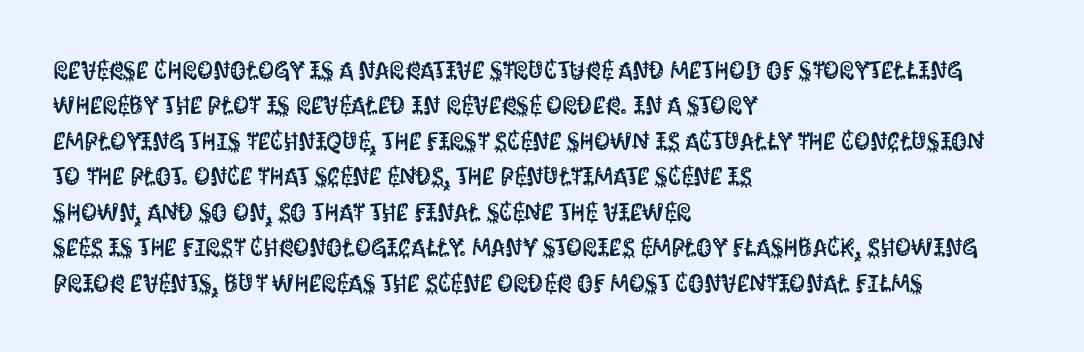
{"italic": "no", "underline": "no", "align": "left", "line_spacing": "normal", "line_spacing_ratio": 1.42, "letter_spacing": "normal", "letter_spacing_em": 0.0, "glyph_px": 25}
